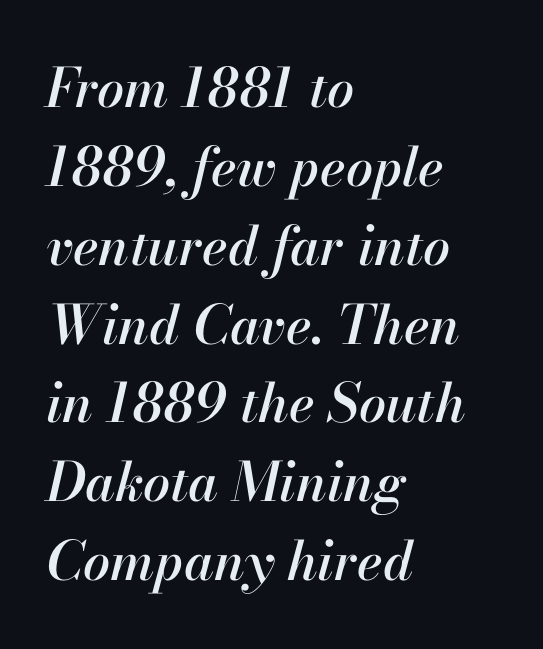
The image shows 54 px text type, italic (leaning right); set left-aligned, normal line spacing (1.46x), normal letter spacing, not underlined; high stroke contrast and a small x-height.
